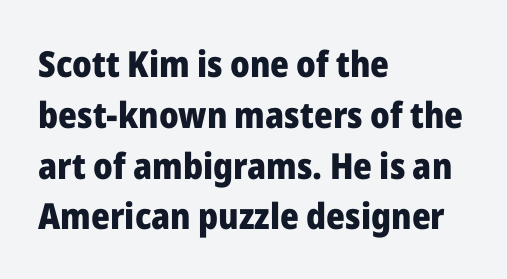
{"serif": "no", "italic": "no", "bold": "yes", "weight": "heavy", "width": "normal", "stroke_contrast": "low", "x_height": "medium", "monospaced": "no", "underline": "no", "align": "left", "line_spacing": "normal", "line_spacing_ratio": 1.41, "letter_spacing": "normal", "letter_spacing_em": 0.0, "glyph_px": 36}
